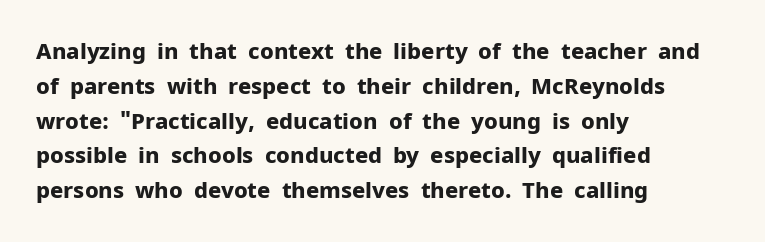
Q: Is the text bold? A: Yes.
Q: Is the text italic (slanted)? A: No, it is upright.
Q: Is the text underlined? A: No.
Q: How is the paragraph aligned? A: Left-aligned.
Q: Is the spacing between letters normal or unusually wide? A: Normal.
Q: Is the spacing between lines tight, normal or loose? A: Normal.
